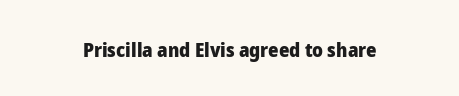
Q: Is the text bold? A: Yes.
Q: Is the text italic (slanted)? A: No, it is upright.
Q: Is the text underlined? A: No.
Q: How is the paragraph aligned? A: Centered.
Q: Is the spacing between letters normal or unusually wide? A: Normal.
